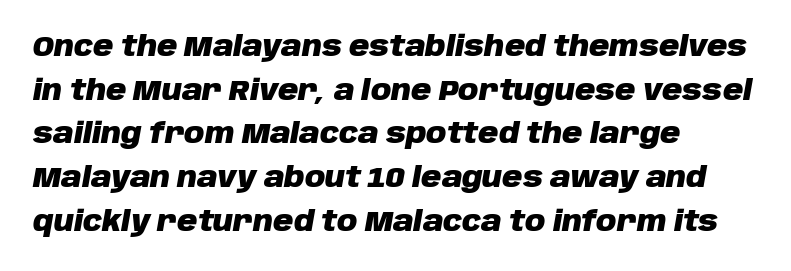
{"italic": "yes", "lean": "right", "slant_degrees": 10, "bold": "yes", "weight": "heavy", "width": "normal", "stroke_contrast": "low", "x_height": "large", "monospaced": "no", "underline": "no", "align": "left", "line_spacing": "normal", "line_spacing_ratio": 1.56, "letter_spacing": "normal", "letter_spacing_em": 0.0, "glyph_px": 28}
